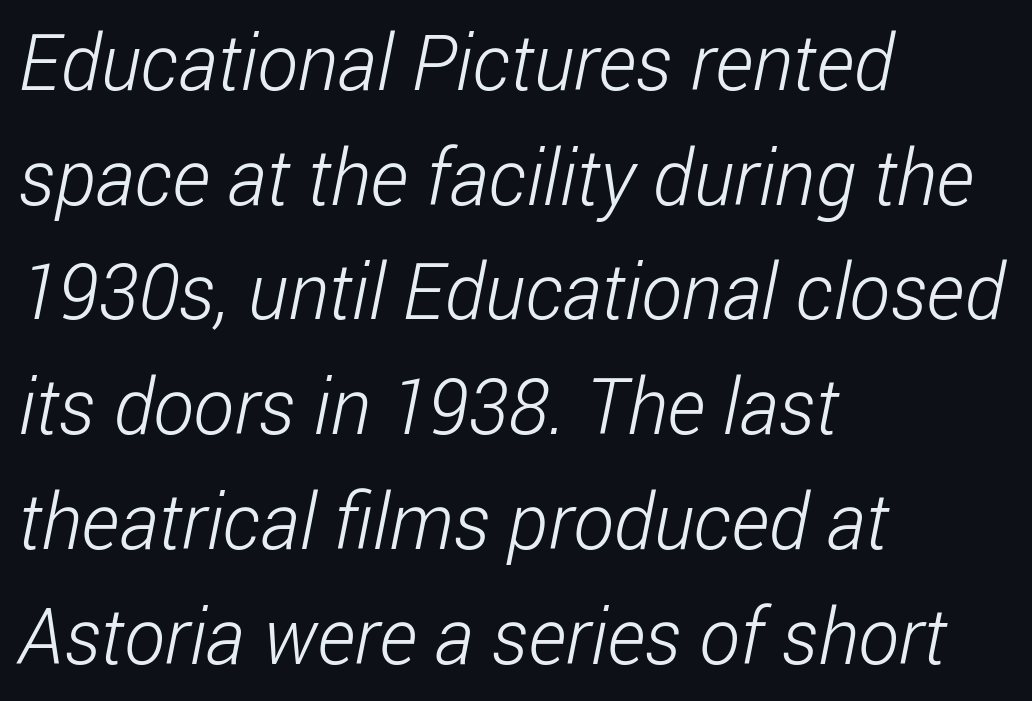
The image shows 77 px light, condensed sans-serif type; set left-aligned, normal line spacing (1.49x), normal letter spacing, not underlined; low stroke contrast and a medium x-height.
